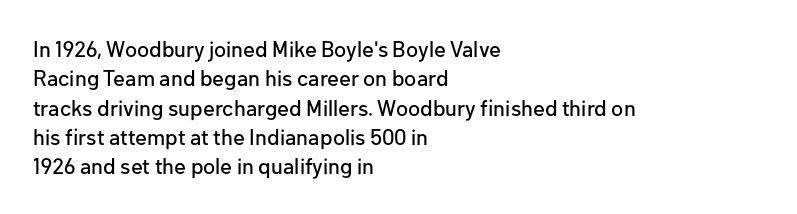
Glyph-to-glyph distance matches everyday printed text. If you drew a ruler down the left edge, every line would touch it. The letters stand upright; this is a roman face. No word sits above an underline. The line-height multiplier appears to be the usual default.
